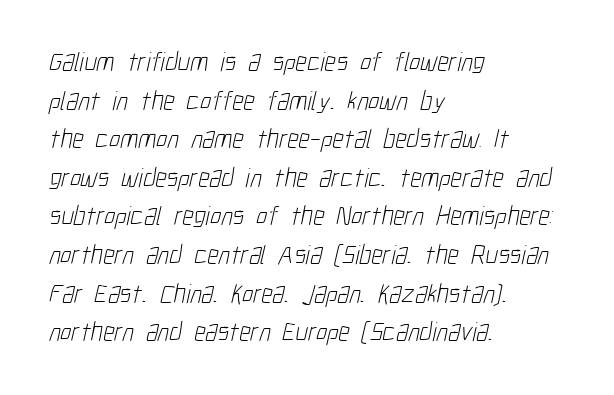
Weight: not bold — regular or lighter. Clear beneath every line of the passage. Casual observation: everything's shoved over to the left. What stands out about the letter spacing? Nothing — it is the standard amount. The leading is moderate, giving the passage an even texture.
